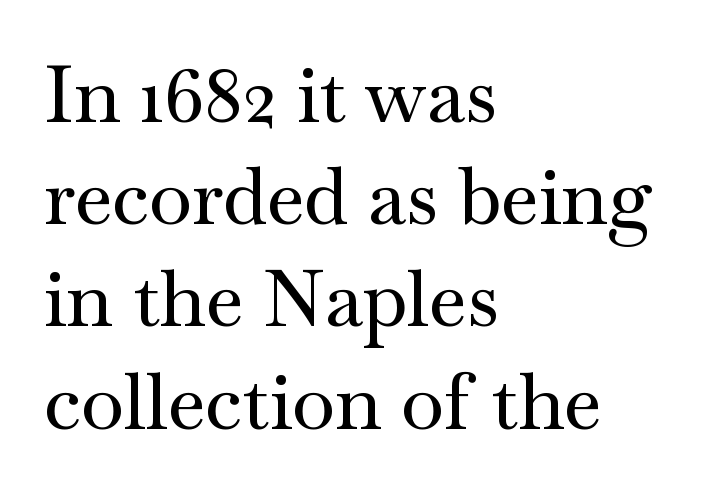
These lines are composed in type with serifs. If you drew a ruler down the left edge, every line would touch it. Looks like regular typesetting: each glyph gets only the width it needs. Underline: absent.
